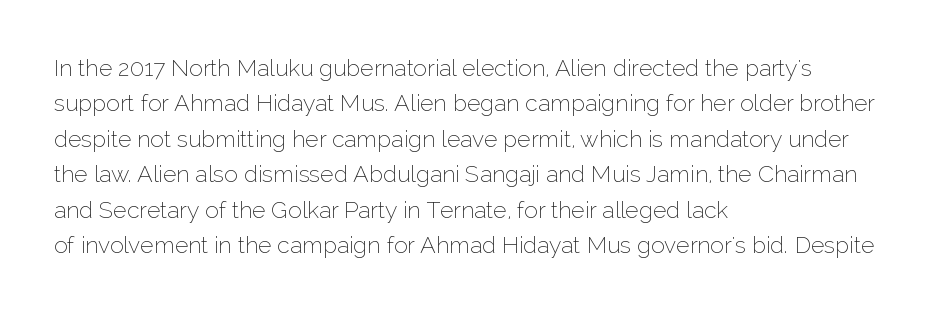
The image shows 23 px text type, upright; set left-aligned, normal line spacing (1.54x), normal letter spacing, not underlined.
